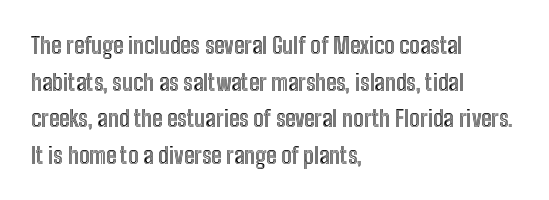
Q: Is the text italic (slanted)? A: No, it is upright.
Q: Is the text underlined? A: No.
Q: How is the paragraph aligned? A: Left-aligned.
Q: Is the spacing between letters normal or unusually wide? A: Normal.
Q: Is the spacing between lines tight, normal or loose? A: Normal.
